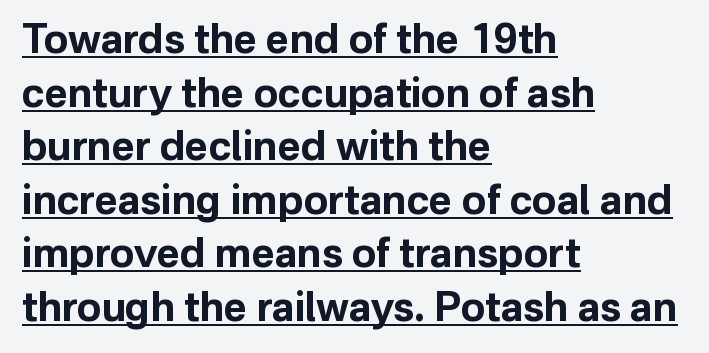
Q: Is the text bold? A: Yes.
Q: Is the text italic (slanted)? A: No, it is upright.
Q: Is the typeface a serif or a sans-serif typeface? A: Sans-serif.
Q: Is the text underlined? A: Yes.
Q: How is the paragraph aligned? A: Left-aligned.
Q: Is the spacing between letters normal or unusually wide? A: Normal.
Q: Is the spacing between lines tight, normal or loose? A: Normal.
Q: Width (condensed, normal, or wide)? A: Normal.
Q: Stroke contrast? A: Low.
Q: x-height? A: Medium.
Q: Monospaced? A: No.
